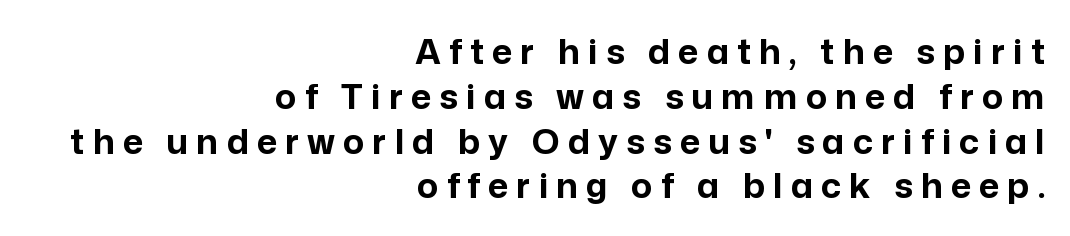
Do the characters align in a grid? No, the font is proportional. Italic? Not at all — the glyphs are vertical. Each new line begins a customary step beneath the previous one. The sample has been set heavy, in full bold. Nope, no serifs anywhere on these letters.
